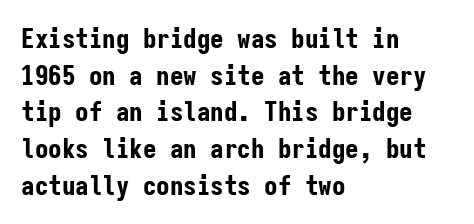
Q: Is the text bold? A: Yes.
Q: Is the text italic (slanted)? A: No, it is upright.
Q: Is the text underlined? A: No.
Q: How is the paragraph aligned? A: Left-aligned.
Q: Is the spacing between letters normal or unusually wide? A: Normal.
Q: Is the spacing between lines tight, normal or loose? A: Normal.
